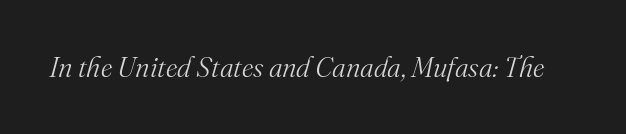
{"serif": "yes", "italic": "yes", "lean": "right", "slant_degrees": 16, "bold": "no", "weight": "light", "width": "normal", "stroke_contrast": "medium", "x_height": "small", "monospaced": "no", "underline": "no", "letter_spacing": "normal", "letter_spacing_em": 0.0, "glyph_px": 28}
